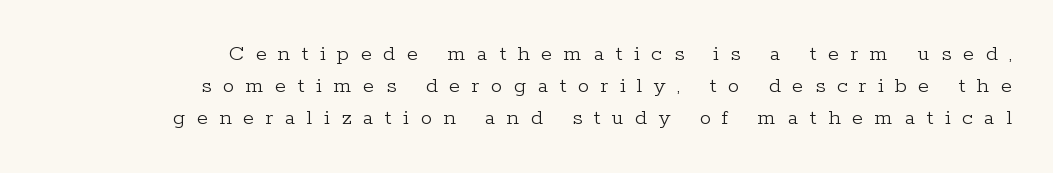
{"italic": "no", "bold": "no", "underline": "no", "align": "right", "line_spacing": "normal", "line_spacing_ratio": 1.39, "letter_spacing": "wide", "letter_spacing_em": 0.5, "glyph_px": 23}
